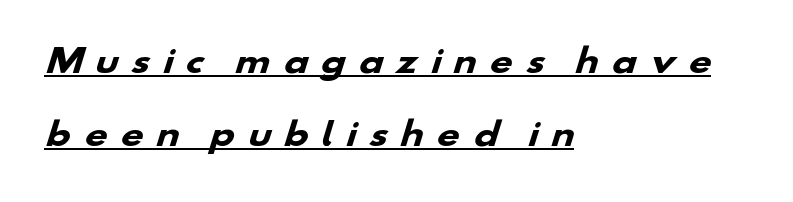
{"serif": "no", "bold": "yes", "weight": "heavy", "width": "wide", "stroke_contrast": "low", "x_height": "small", "monospaced": "no", "underline": "yes", "align": "left", "line_spacing": "loose", "line_spacing_ratio": 2.27, "letter_spacing": "wide", "letter_spacing_em": 0.38, "glyph_px": 32}
